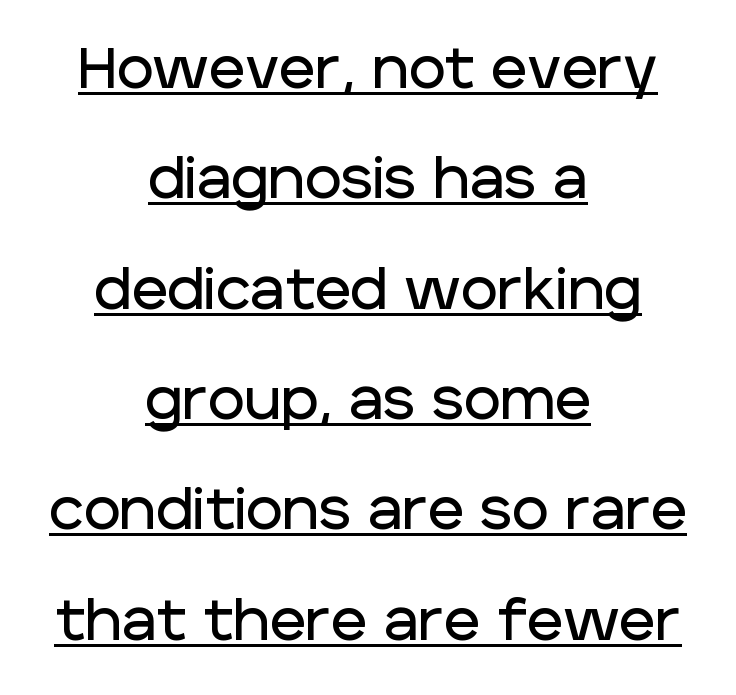
Q: Is the text italic (slanted)? A: No, it is upright.
Q: Is the typeface a serif or a sans-serif typeface? A: Sans-serif.
Q: Is the text underlined? A: Yes.
Q: How is the paragraph aligned? A: Centered.
Q: Is the spacing between letters normal or unusually wide? A: Normal.
Q: Is the spacing between lines tight, normal or loose? A: Loose.
Q: Width (condensed, normal, or wide)? A: Normal.
Q: Stroke contrast? A: Low.
Q: x-height? A: Large.
Q: Monospaced? A: No.
